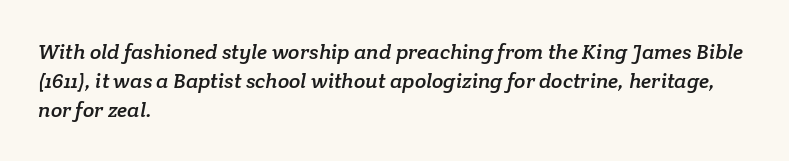
Successive baselines arrive at the customary interval. The gap between lines stays unmarked. The setting favours the left margin, as ordinary paragraphs usually do. This rendering leaves character spacing at its baseline value.
